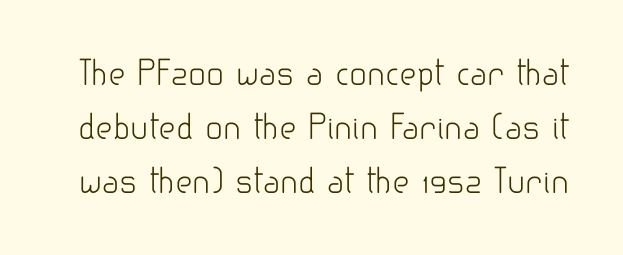
The image shows 33 px light sans-serif type, upright; set normal line spacing (1.64x), normal letter spacing, not underlined; low stroke contrast and a small x-height.
